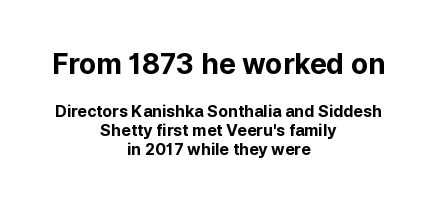
Scale decreases going downward across the two blocks. No extra tracking has been applied to these lines. Quick note: not italic, upright. The letters advance in unequal steps, a hallmark of proportional type.
